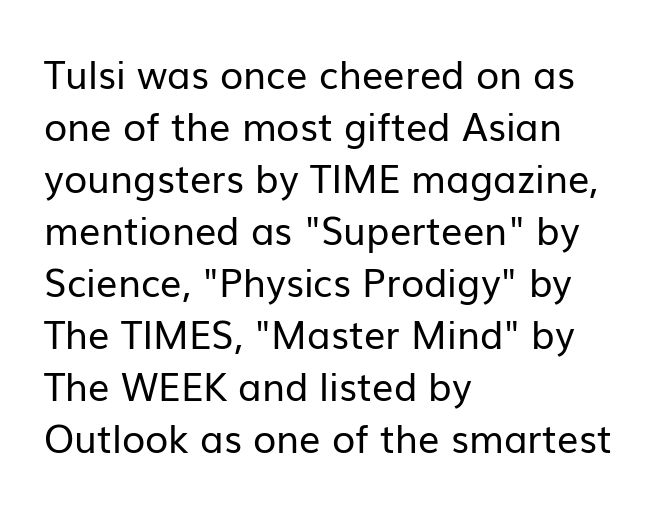
The image shows 38 px regular-weight sans-serif type, upright; set left-aligned, normal line spacing (1.37x), normal letter spacing, not underlined; low stroke contrast and a medium x-height.
